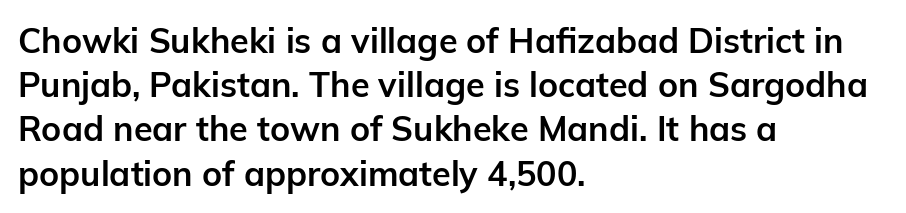
Q: Is the text bold? A: Yes.
Q: Is the text italic (slanted)? A: No, it is upright.
Q: Is the typeface a serif or a sans-serif typeface? A: Sans-serif.
Q: Is the text underlined? A: No.
Q: How is the paragraph aligned? A: Left-aligned.
Q: Is the spacing between letters normal or unusually wide? A: Normal.
Q: Is the spacing between lines tight, normal or loose? A: Normal.
Q: Width (condensed, normal, or wide)? A: Normal.
Q: Stroke contrast? A: Low.
Q: x-height? A: Medium.
Q: Monospaced? A: No.
